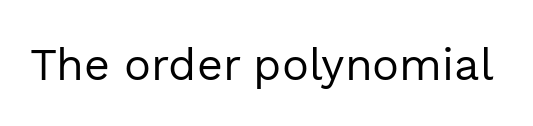
Think standard paragraph weight, or any step lighter than that. Serifs: no, the terminals of the letterforms are clean. The letterforms sit shoulder to shoulder at normal distance. Proportional: the letters do not fall into vertical columns.
